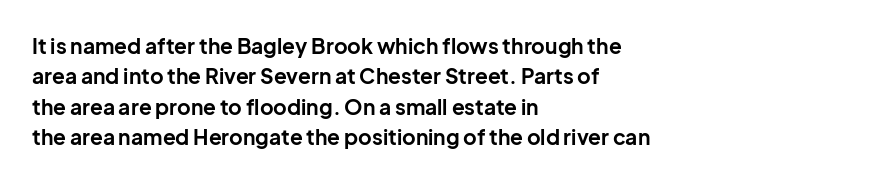
{"italic": "no", "bold": "yes", "underline": "no", "align": "left", "line_spacing": "normal", "line_spacing_ratio": 1.45, "letter_spacing": "normal", "letter_spacing_em": 0.0, "glyph_px": 21}
